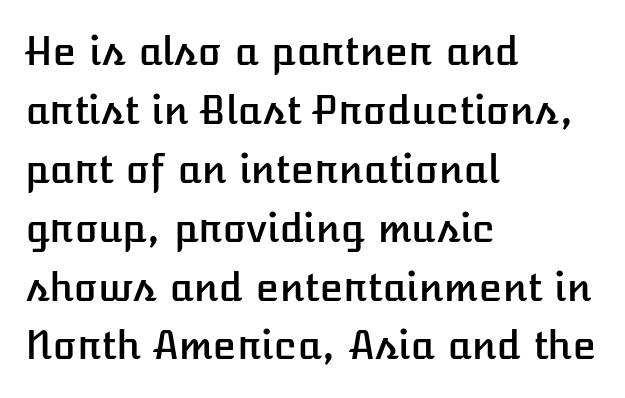
The image shows 39 px text type, upright; set left-aligned, normal line spacing (1.51x), normal letter spacing, not underlined; low stroke contrast and a medium x-height.
